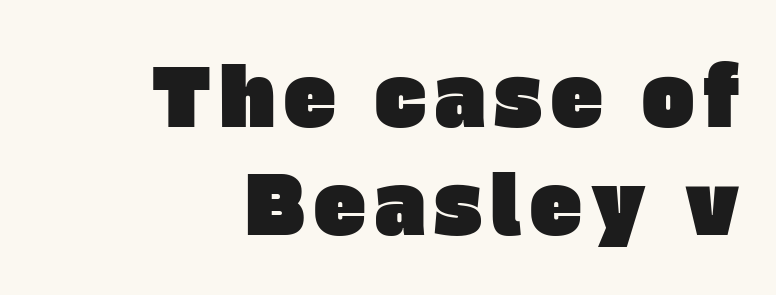
{"serif": "no", "width": "normal", "stroke_contrast": "low", "x_height": "large", "monospaced": "no", "underline": "no", "align": "right", "line_spacing": "normal", "line_spacing_ratio": 1.39, "glyph_px": 78}
